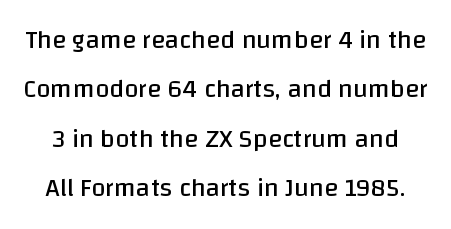
Ordinary non-slanted type is in use. Nothing heavy about these letters — not bold at all. Honestly, the rows look like they've been pulled way apart. Rule under the text: the space is simply empty.
